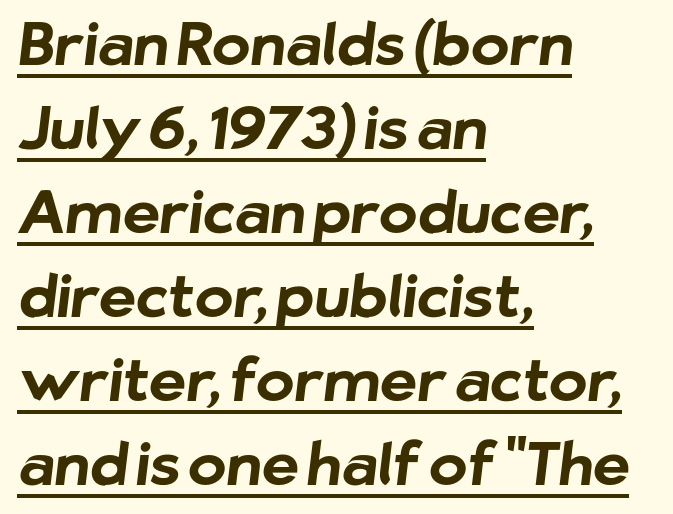
A typesetter would call this proportional, since set widths differ per character. Serif or sans? Sans — the stroke terminals are bare. Has an underline been added? It has. The tracking reads as untouched default to a designer's eye. Compared with an ordinary text face, these strokes are far heavier — a full bold. Horizontal alignment here is leftward, the default for most running prose.
